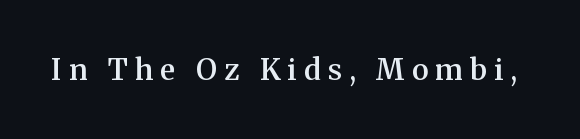
{"serif": "yes", "italic": "no", "bold": "semi", "weight": "semibold", "width": "normal", "stroke_contrast": "medium", "x_height": "medium", "monospaced": "no", "underline": "no", "letter_spacing": "wide", "letter_spacing_em": 0.25, "glyph_px": 29}
